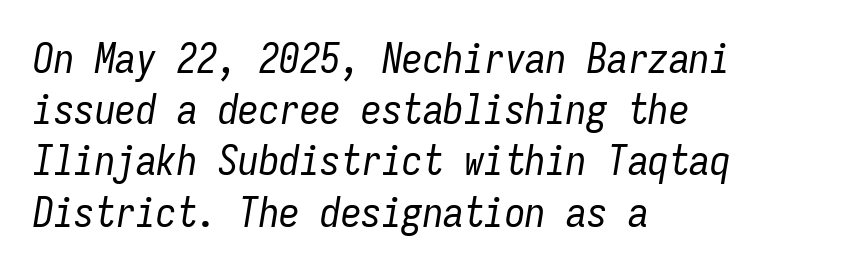
Look at the tracking — it's just the regular setting, nothing added. The area under the type is left untouched. Vertically, the passage feels balanced, rows spaced as you'd expect. Reading down the block, your eye returns to a fixed left position each line. Rendered with sloped, italic letterforms. Stroke mass is kept to a normal reading level or below.
